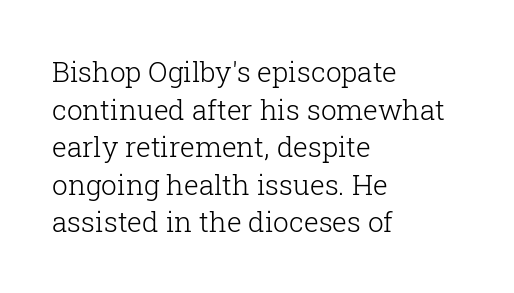
Type without underlining. Posture: straight, roman, zero tilt. Stroke mass is kept to a normal reading level or below. Regarding serifs, this sample has them. The type is set solid horizontally, with unmodified tracking. Character widths vary here, with narrow letters taking less room than wide ones.
